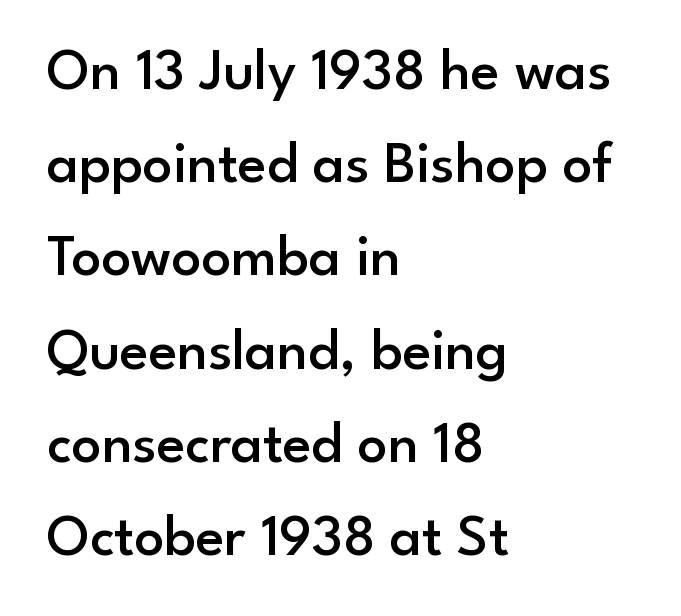
{"serif": "no", "italic": "no", "bold": "semi", "weight": "semibold", "width": "normal", "stroke_contrast": "low", "x_height": "small", "monospaced": "no", "underline": "no", "align": "left", "line_spacing": "normal", "line_spacing_ratio": 1.58, "letter_spacing": "normal", "letter_spacing_em": 0.0, "glyph_px": 59}
